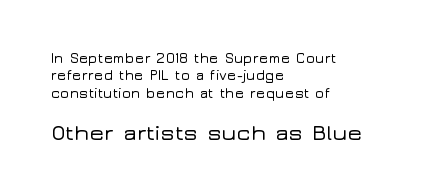
In this sample the second text group is rendered at the bigger scale. You can tell it's not italic because the verticals are truly vertical. The strip under each line holds only bare page. Horizontal alignment here is leftward, the default for most running prose. Caption: standard tracking, unaltered.
